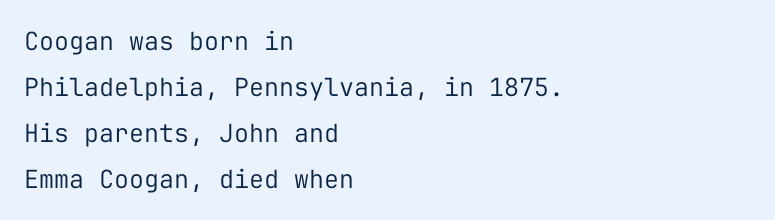
Q: Is the text bold? A: No.
Q: Is the text italic (slanted)? A: No, it is upright.
Q: Is the text underlined? A: No.
Q: How is the paragraph aligned? A: Left-aligned.
Q: Is the spacing between letters normal or unusually wide? A: Normal.
